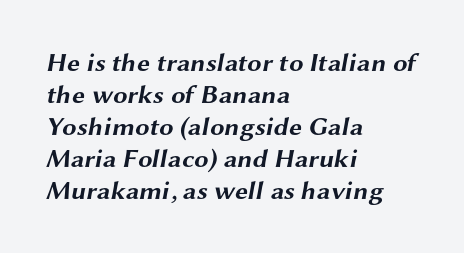
{"bold": "yes", "underline": "no", "align": "left", "line_spacing_ratio": 1.23, "letter_spacing": "normal", "letter_spacing_em": 0.0, "glyph_px": 26}
